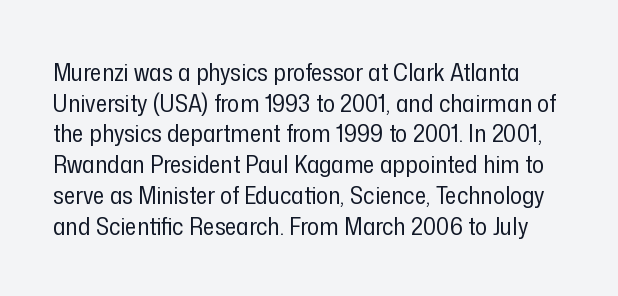
Q: Is the text bold? A: No.
Q: Is the text italic (slanted)? A: No, it is upright.
Q: Is the text underlined? A: No.
Q: Is the spacing between letters normal or unusually wide? A: Normal.
